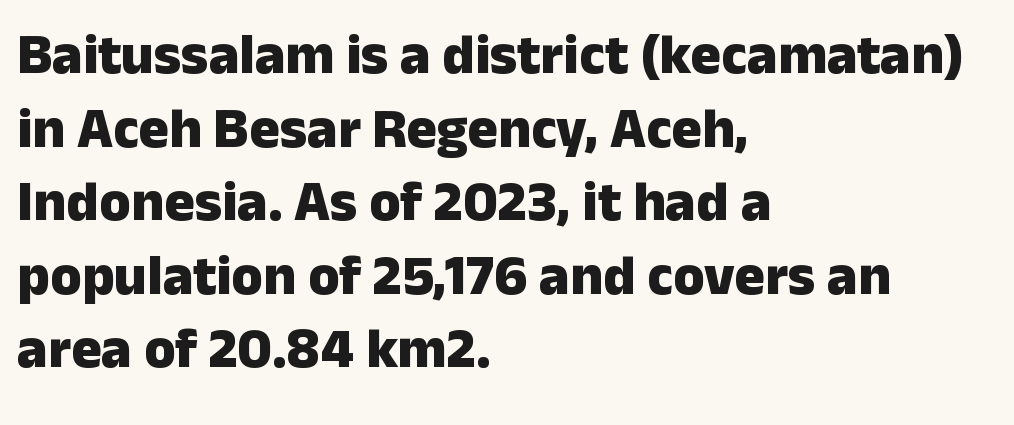
The image shows 57 px heavy sans-serif type, upright; set left-aligned, normal line spacing (1.29x), normal letter spacing, not underlined; low stroke contrast and a medium x-height.
